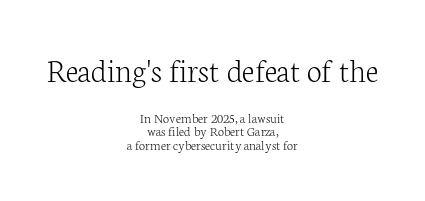
{"serif": "yes", "italic": "no", "bold": "no", "weight": "light", "width": "normal", "stroke_contrast": "low", "x_height": "medium", "monospaced": "no", "underline": "no", "align": "center", "line_spacing": "tight", "line_spacing_ratio": 0.98, "letter_spacing": "normal", "letter_spacing_em": 0.0, "larger_block": "first", "size_ratio": 2.43, "glyph_px": 34}
